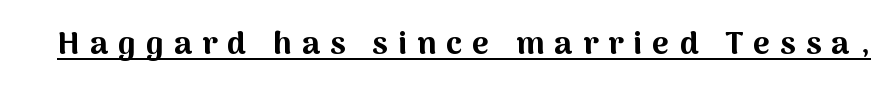
Every stem runs plumb, perpendicular to the baseline. Are there feet on the stems? There aren't — it's a sans. Does a line run under the words? Yes, clearly. Do the characters align in a grid? No, the font is proportional.
